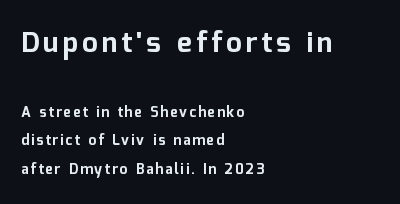
Q: Is the text bold? A: Yes.
Q: Is the text italic (slanted)? A: No, it is upright.
Q: Is the typeface a serif or a sans-serif typeface? A: Sans-serif.
Q: Is the text underlined? A: No.
Q: How is the paragraph aligned? A: Left-aligned.
Q: Is the spacing between lines tight, normal or loose? A: Loose.
Q: Which block of text is set in a larger size, the first (top) or the second (bottom)? A: The first (top) one.
Q: Width (condensed, normal, or wide)? A: Normal.
Q: Stroke contrast? A: Low.
Q: x-height? A: Medium.
Q: Monospaced? A: No.
